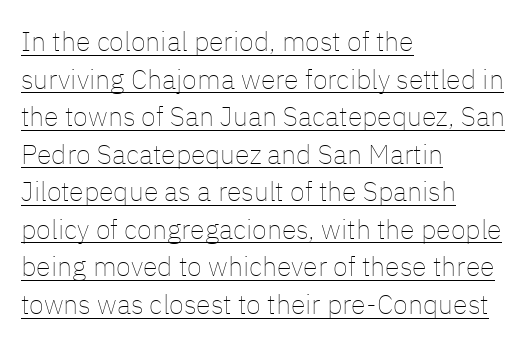
Q: Is the text bold? A: No.
Q: Is the text italic (slanted)? A: No, it is upright.
Q: Is the text underlined? A: Yes.
Q: How is the paragraph aligned? A: Left-aligned.
Q: Is the spacing between letters normal or unusually wide? A: Normal.
Q: Is the spacing between lines tight, normal or loose? A: Normal.
